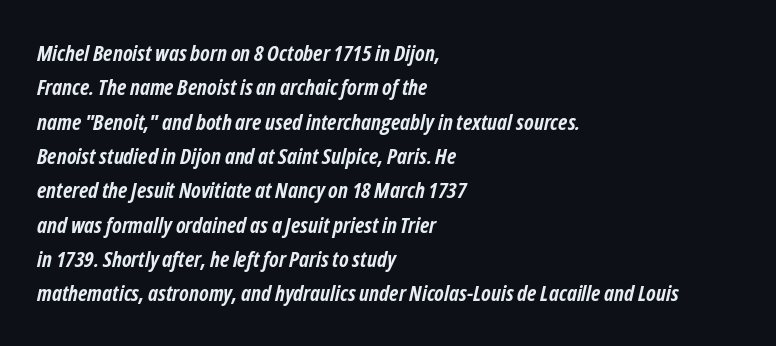
{"italic": "yes", "lean": "right", "slant_degrees": 12, "bold": "yes", "underline": "no", "align": "left", "line_spacing": "normal", "line_spacing_ratio": 1.56, "letter_spacing": "normal", "letter_spacing_em": 0.0, "glyph_px": 22}
